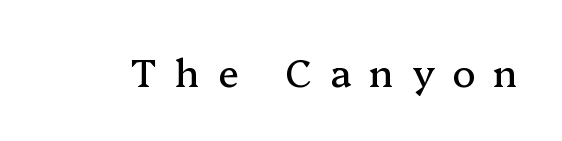
The face used here is seriffed, in the tradition of book romans. This sample uses expanded letter spacing, leaving extra air between glyphs. The rendering uses natural spacing where letterforms have individual widths. Descender tails drop into unmarked territory. Upright lettering throughout.
